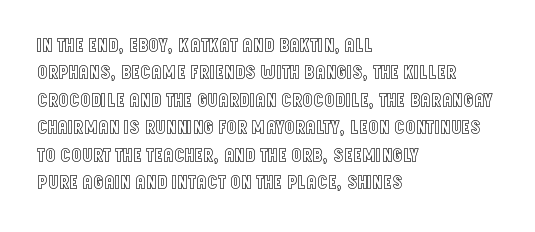
The image shows 20 px text type, upright; set left-aligned, normal line spacing (1.37x), normal letter spacing, not underlined.
